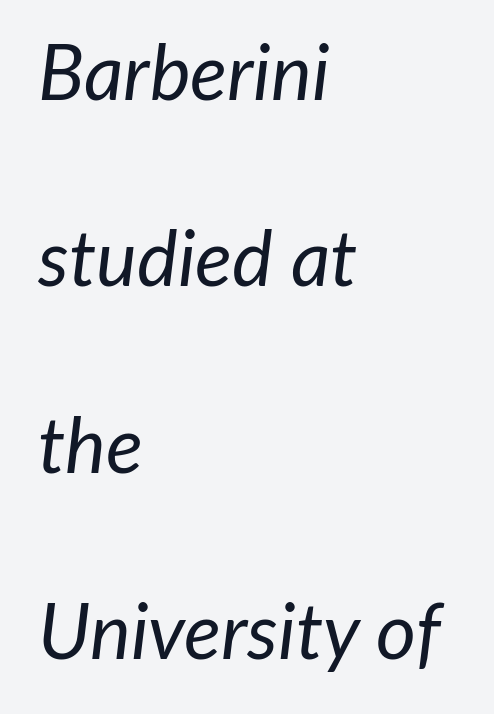
{"italic": "yes", "lean": "right", "slant_degrees": 7, "bold": "no", "weight": "regular", "width": "normal", "stroke_contrast": "low", "x_height": "medium", "monospaced": "no", "underline": "no", "align": "left", "line_spacing": "loose", "line_spacing_ratio": 2.42, "letter_spacing": "normal", "letter_spacing_em": 0.0, "glyph_px": 77}
